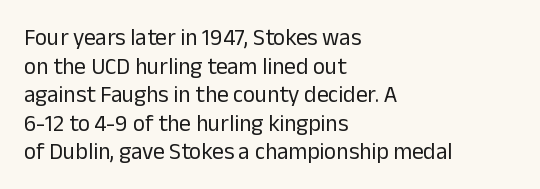
{"italic": "no", "bold": "no", "underline": "no", "align": "left", "line_spacing_ratio": 1.24, "letter_spacing": "normal", "letter_spacing_em": 0.0, "glyph_px": 23}
